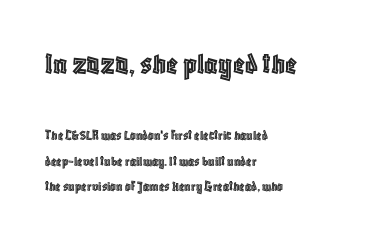
The passage shown has conventional tracking throughout. Proportional: the letters do not fall into vertical columns. Italic: no, the glyphs are upright roman. Each line starts at the same left margin while the right side varies.
